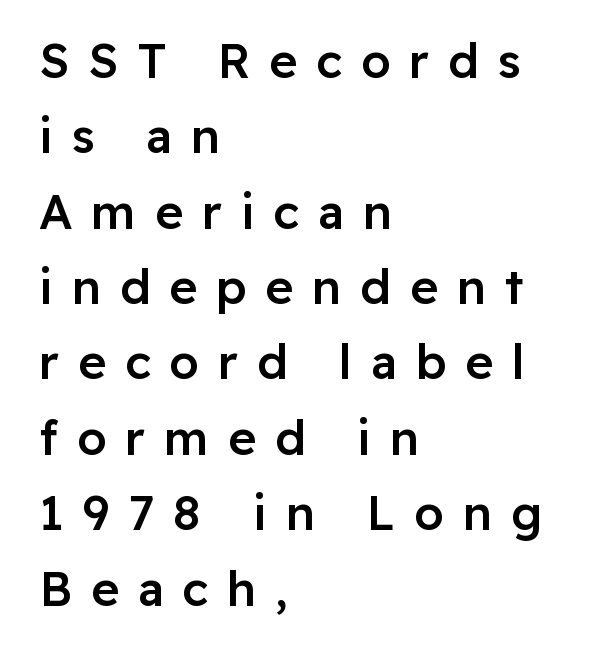
Q: Is the text bold? A: Semi-bold.
Q: Is the text italic (slanted)? A: No, it is upright.
Q: Is the typeface a serif or a sans-serif typeface? A: Sans-serif.
Q: Is the text underlined? A: No.
Q: How is the paragraph aligned? A: Left-aligned.
Q: Is the spacing between letters normal or unusually wide? A: Unusually wide.
Q: Is the spacing between lines tight, normal or loose? A: Normal.
Q: Width (condensed, normal, or wide)? A: Normal.
Q: Stroke contrast? A: Low.
Q: x-height? A: Medium.
Q: Monospaced? A: No.
